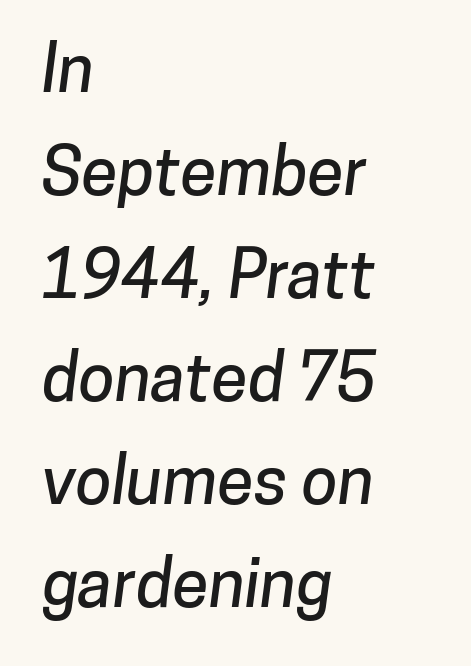
Q: Is the typeface a serif or a sans-serif typeface? A: Sans-serif.
Q: Is the text underlined? A: No.
Q: How is the paragraph aligned? A: Left-aligned.
Q: Is the spacing between letters normal or unusually wide? A: Normal.
Q: Is the spacing between lines tight, normal or loose? A: Normal.
Q: Width (condensed, normal, or wide)? A: Normal.
Q: Stroke contrast? A: Low.
Q: x-height? A: Medium.
Q: Monospaced? A: No.
